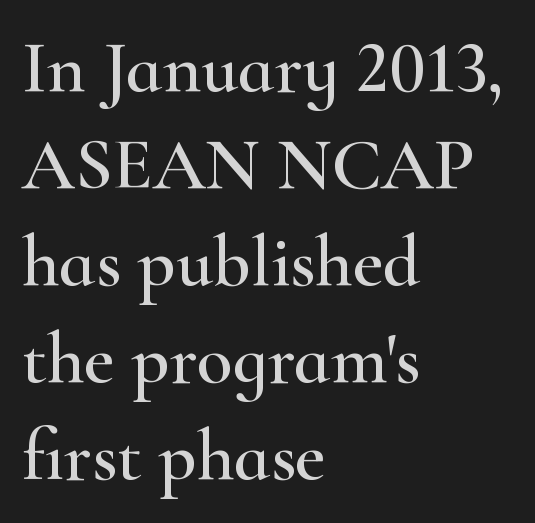
{"serif": "yes", "italic": "no", "width": "wide", "stroke_contrast": "high", "x_height": "small", "monospaced": "no", "underline": "no", "align": "left", "line_spacing": "normal", "line_spacing_ratio": 1.31, "letter_spacing": "normal", "letter_spacing_em": 0.0, "glyph_px": 74}
